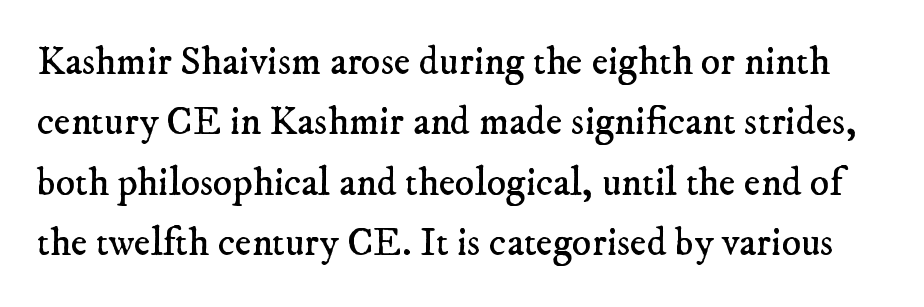
No extra ink here — the face is not bold. Stroke terminals: seriffed. Only glyphs here, with clear space below each row. Each new line begins a customary step beneath the previous one.
